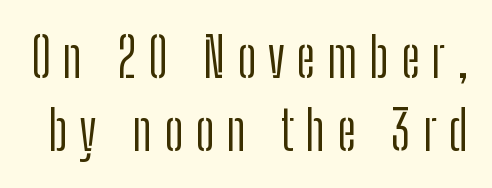
{"serif": "no", "italic": "no", "bold": "no", "weight": "light", "width": "condensed", "stroke_contrast": "low", "x_height": "medium", "monospaced": "no", "underline": "no", "line_spacing": "normal", "line_spacing_ratio": 1.36, "letter_spacing": "wide", "letter_spacing_em": 0.22, "glyph_px": 54}
